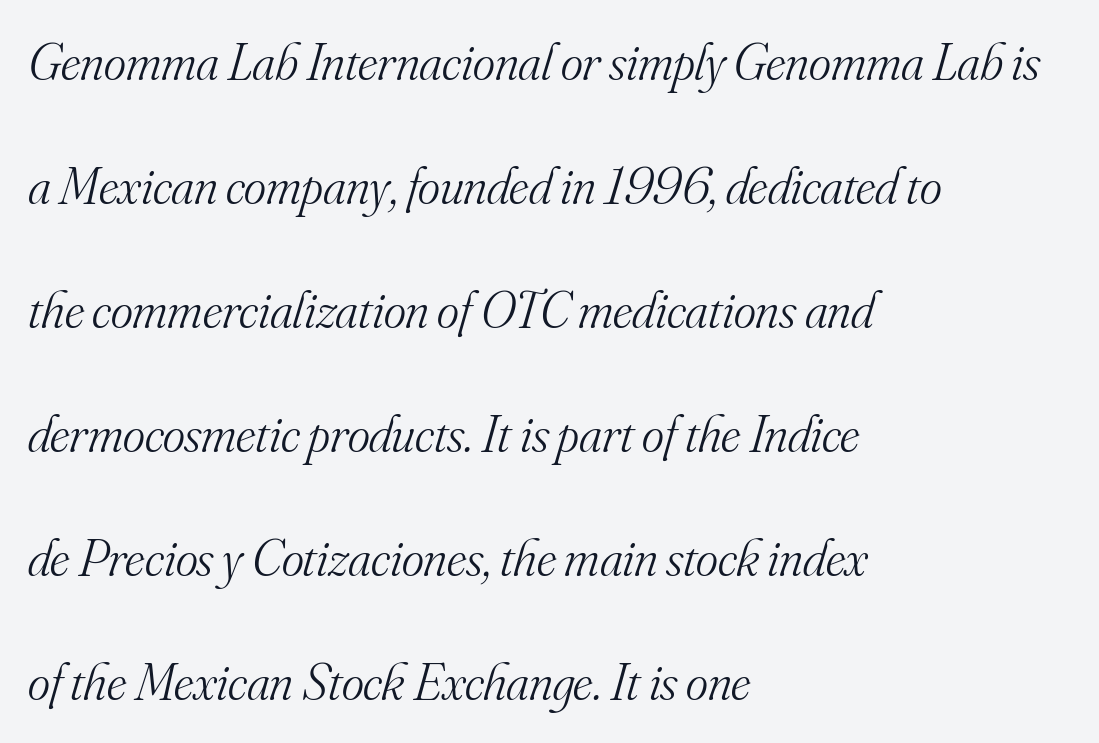
The image shows 53 px light serif type, italic (leaning right); set left-aligned, loose line spacing (2.34x), normal letter spacing, not underlined; medium stroke contrast and a small x-height.
